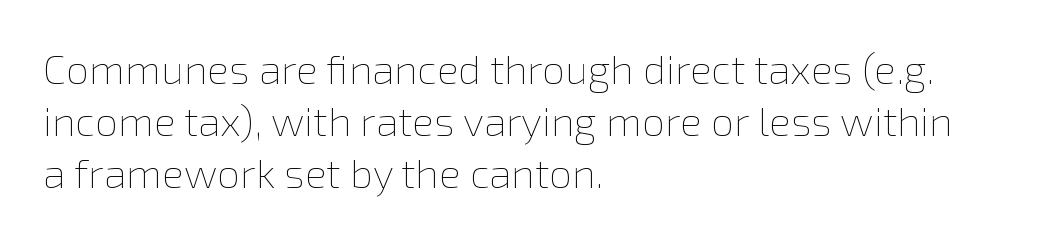
Is there any slant? The stems are plumb. Decoration check: the copy has no underline. Do the characters align in a grid? No, the font is proportional. This block has exactly the height ordinary leading produces. Horizontal alignment here is leftward, the default for most running prose.
